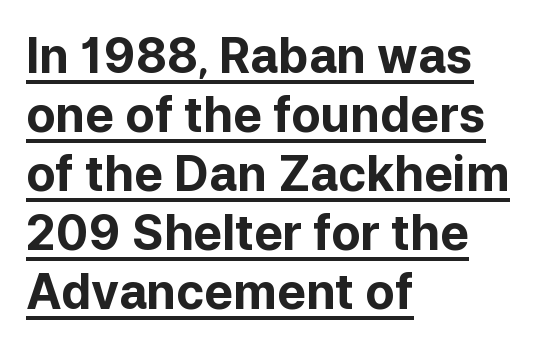
Looks like regular typesetting: each glyph gets only the width it needs. These lines keep a tight, regular rhythm from letter to letter. This rendering employs a face without finishing strokes, i.e., a sans-serif. Which margin do the lines hug? The left one — the right edge is uneven.
